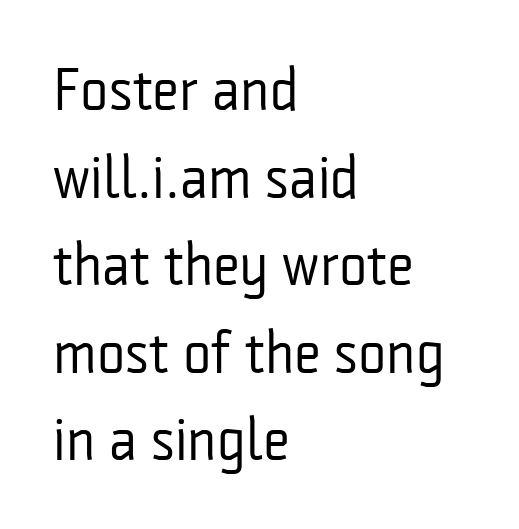
{"serif": "no", "italic": "no", "bold": "no", "weight": "regular", "width": "condensed", "stroke_contrast": "low", "x_height": "medium", "monospaced": "no", "underline": "no", "align": "left", "line_spacing": "normal", "line_spacing_ratio": 1.46, "letter_spacing": "normal", "letter_spacing_em": 0.0, "glyph_px": 60}
